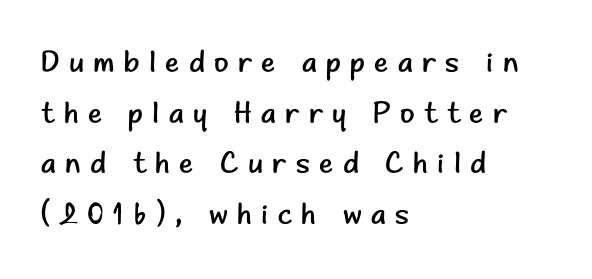
The image shows 30 px regular-weight sans-serif type, upright; set left-aligned, normal line spacing (1.69x), unusually wide letter spacing (+0.31 em), not underlined; low stroke contrast and a small x-height.
